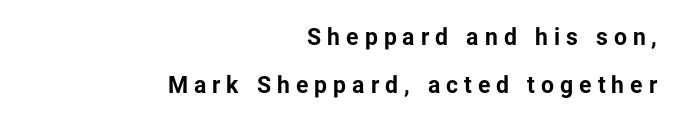
Q: Is the text bold? A: Yes.
Q: Is the text italic (slanted)? A: No, it is upright.
Q: Is the text underlined? A: No.
Q: How is the paragraph aligned? A: Right-aligned.
Q: Is the spacing between letters normal or unusually wide? A: Unusually wide.
Q: Is the spacing between lines tight, normal or loose? A: Loose.
